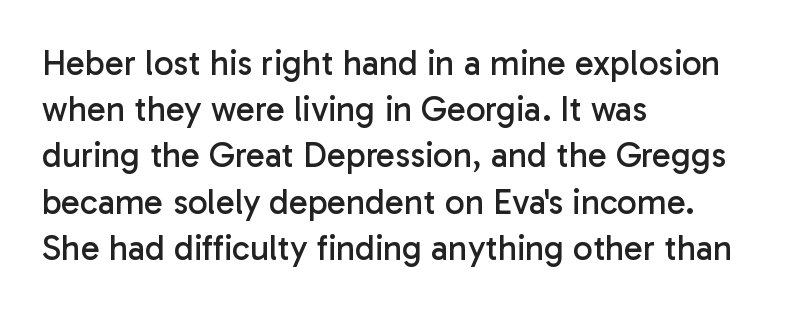
The image shows 35 px regular-weight sans-serif type, upright; set left-aligned, normal line spacing (1.32x), normal letter spacing, not underlined; low stroke contrast and a medium x-height.
